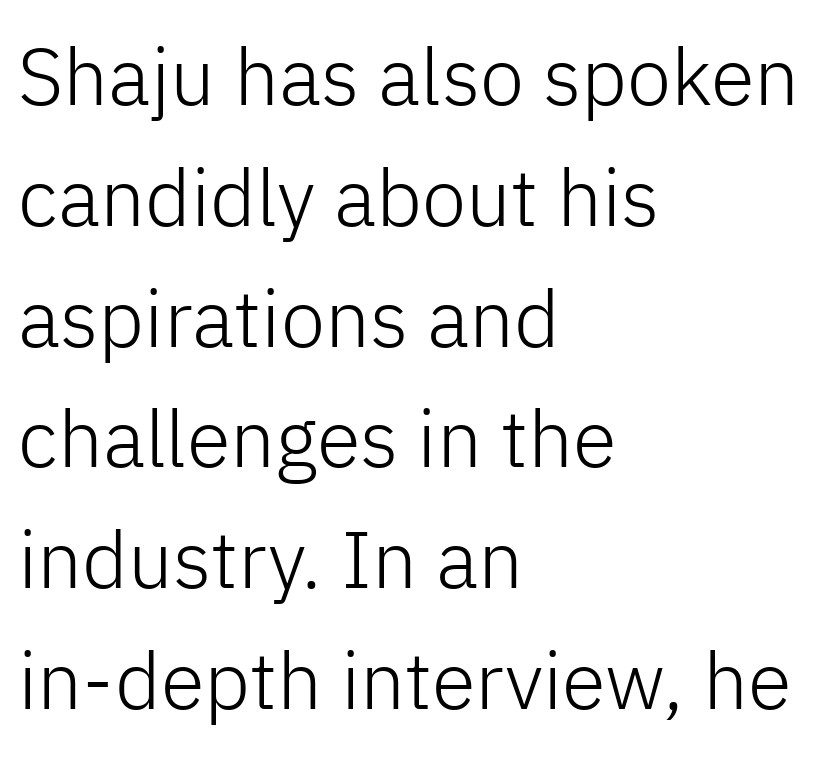
{"serif": "no", "italic": "no", "bold": "no", "weight": "light", "width": "normal", "stroke_contrast": "low", "x_height": "medium", "monospaced": "no", "underline": "no", "align": "left", "line_spacing": "normal", "line_spacing_ratio": 1.51, "letter_spacing": "normal", "letter_spacing_em": 0.0, "glyph_px": 80}
